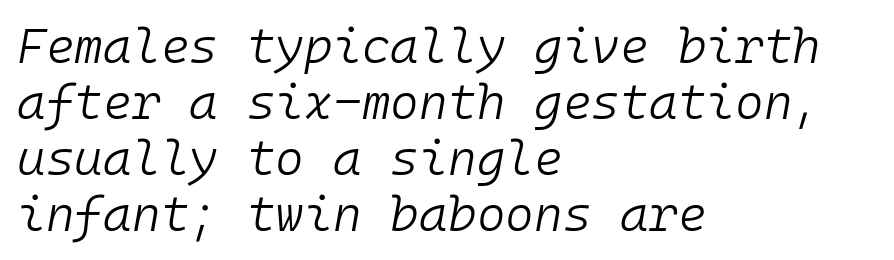
{"italic": "yes", "lean": "right", "slant_degrees": 10, "bold": "no", "weight": "light", "width": "normal", "stroke_contrast": "low", "x_height": "medium", "monospaced": "yes", "underline": "no", "align": "left", "line_spacing": "tight", "line_spacing_ratio": 1.14, "letter_spacing": "normal", "letter_spacing_em": 0.0, "glyph_px": 49}
